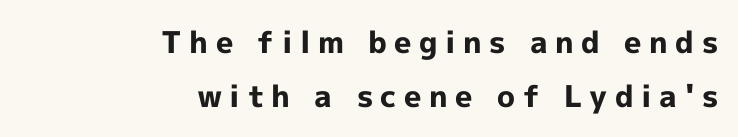
Q: Is the text bold? A: Yes.
Q: Is the text italic (slanted)? A: No, it is upright.
Q: Is the typeface a serif or a sans-serif typeface? A: Sans-serif.
Q: Is the text underlined? A: No.
Q: How is the paragraph aligned? A: Right-aligned.
Q: Is the spacing between letters normal or unusually wide? A: Unusually wide.
Q: Width (condensed, normal, or wide)? A: Normal.
Q: x-height? A: Medium.
Q: Monospaced? A: No.
